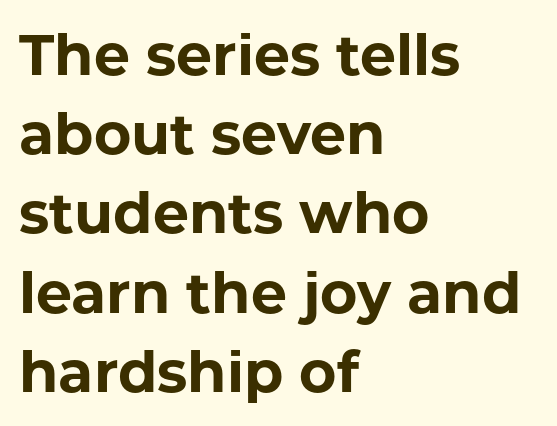
Q: Is the text bold? A: Yes.
Q: Is the text italic (slanted)? A: No, it is upright.
Q: Is the typeface a serif or a sans-serif typeface? A: Sans-serif.
Q: Is the text underlined? A: No.
Q: How is the paragraph aligned? A: Left-aligned.
Q: Is the spacing between letters normal or unusually wide? A: Normal.
Q: Is the spacing between lines tight, normal or loose? A: Normal.
Q: Width (condensed, normal, or wide)? A: Normal.
Q: Stroke contrast? A: Low.
Q: x-height? A: Medium.
Q: Monospaced? A: No.
